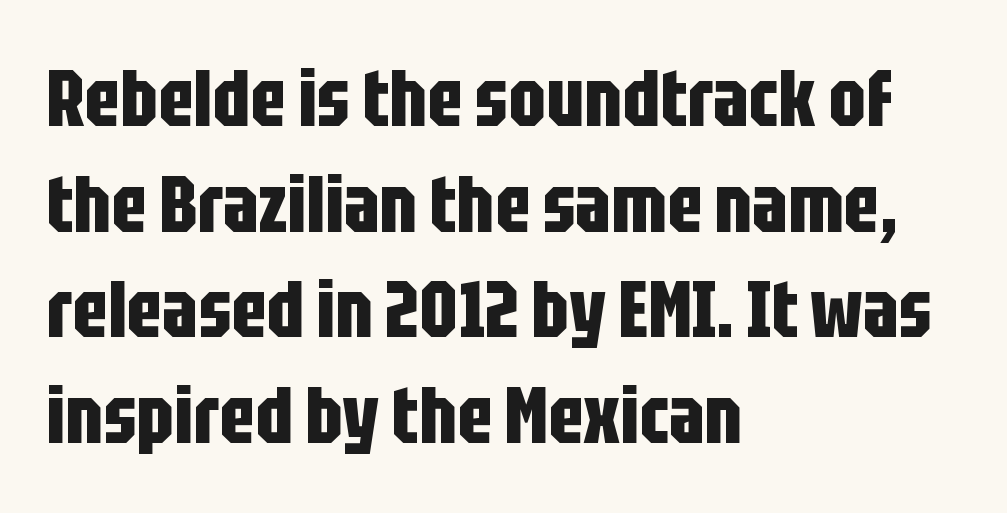
The passage shown is not underscored anywhere. The passage shown is typed in a proportional face where columns would drift. The compositor pushed each line to the left boundary. The rendering keeps characters at their native spacing.
